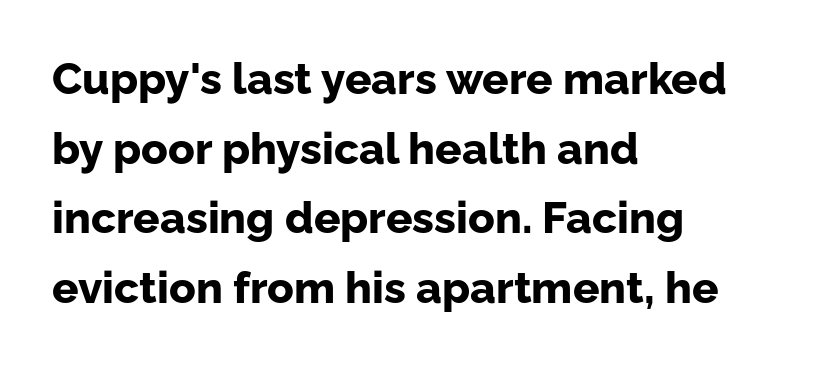
Q: Is the text bold? A: Yes.
Q: Is the text italic (slanted)? A: No, it is upright.
Q: Is the typeface a serif or a sans-serif typeface? A: Sans-serif.
Q: Is the text underlined? A: No.
Q: How is the paragraph aligned? A: Left-aligned.
Q: Is the spacing between letters normal or unusually wide? A: Normal.
Q: Is the spacing between lines tight, normal or loose? A: Normal.
Q: Width (condensed, normal, or wide)? A: Normal.
Q: Stroke contrast? A: Low.
Q: x-height? A: Medium.
Q: Monospaced? A: No.
